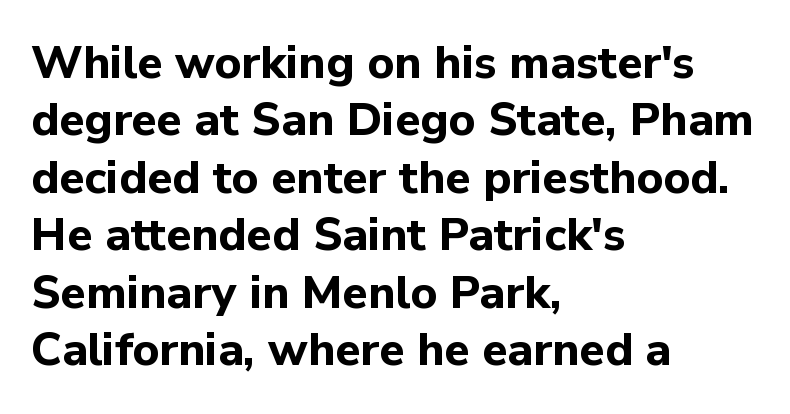
{"serif": "no", "italic": "no", "bold": "yes", "weight": "bold", "width": "normal", "stroke_contrast": "low", "x_height": "medium", "monospaced": "no", "underline": "no", "align": "left", "line_spacing": "normal", "line_spacing_ratio": 1.25, "letter_spacing": "normal", "letter_spacing_em": 0.0, "glyph_px": 46}
